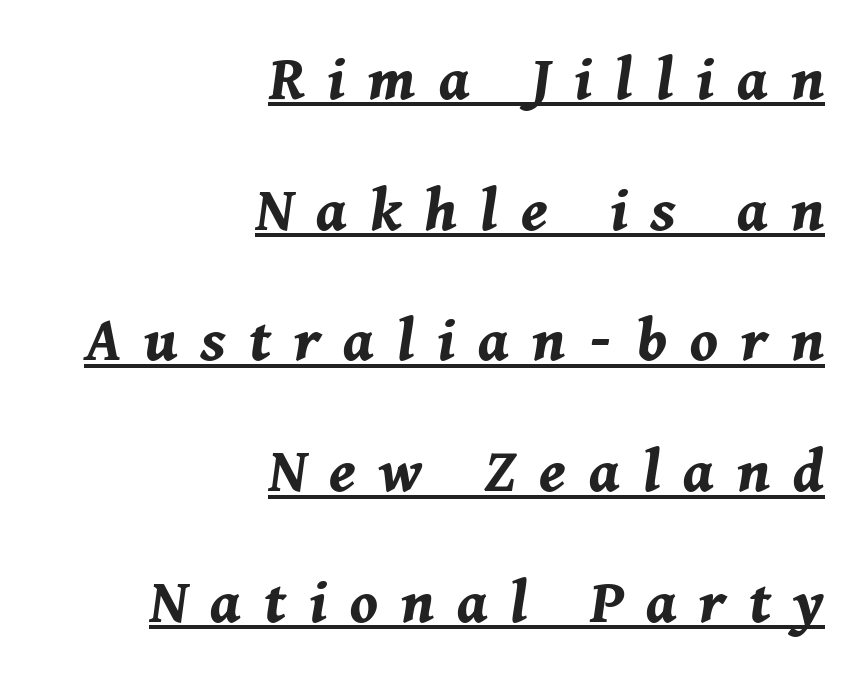
{"italic": "yes", "lean": "right", "slant_degrees": 11, "bold": "yes", "weight": "bold", "width": "normal", "stroke_contrast": "medium", "x_height": "medium", "monospaced": "no", "underline": "yes", "align": "right", "line_spacing": "loose", "line_spacing_ratio": 1.98, "letter_spacing": "wide", "letter_spacing_em": 0.35, "glyph_px": 66}
